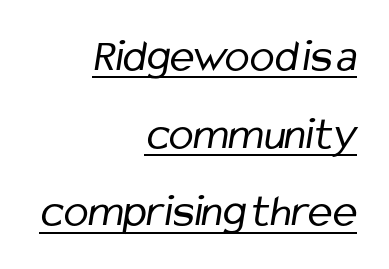
{"serif": "no", "bold": "no", "weight": "regular", "width": "condensed", "stroke_contrast": "low", "x_height": "medium", "monospaced": "no", "underline": "yes", "align": "right", "line_spacing": "normal", "line_spacing_ratio": 1.69, "letter_spacing": "normal", "letter_spacing_em": 0.0, "glyph_px": 46}
